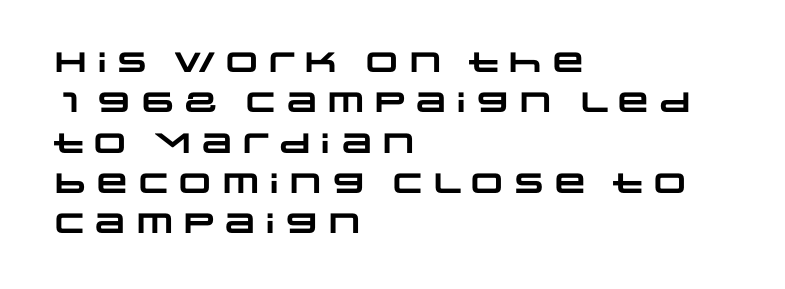
The image shows 28 px heavy, wide sans-serif type; set left-aligned, normal line spacing (1.44x), normal letter spacing, not underlined; low stroke contrast and a large x-height.
